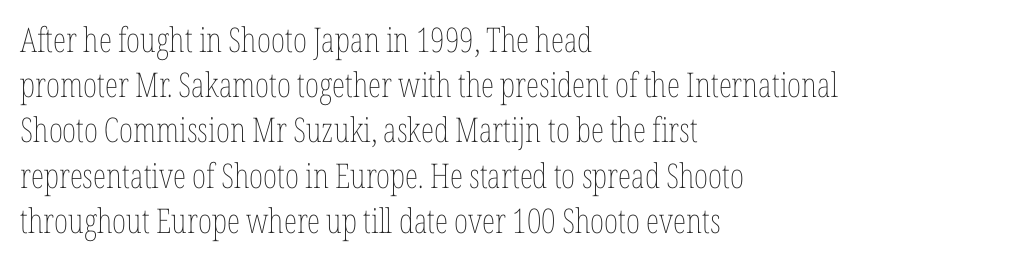
The image shows 34 px thin, condensed type, upright; set left-aligned, normal line spacing (1.33x), normal letter spacing, not underlined; low stroke contrast and a medium x-height.
